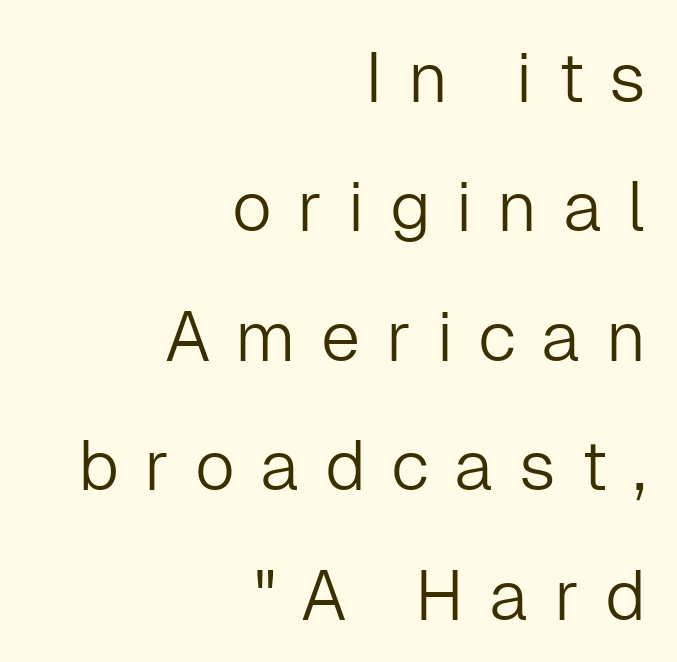
Stems here are at most as thick as an everyday book face. It's the straight-up-and-down kind of type. Look at the tracking — it's clearly loosened, letters drifting apart. Examine the stroke ends and you'll find no serifs.
